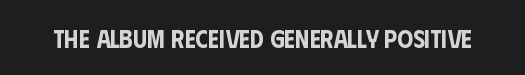
Q: Is the text italic (slanted)? A: No, it is upright.
Q: Is the text underlined? A: No.
Q: Is the spacing between letters normal or unusually wide? A: Normal.
